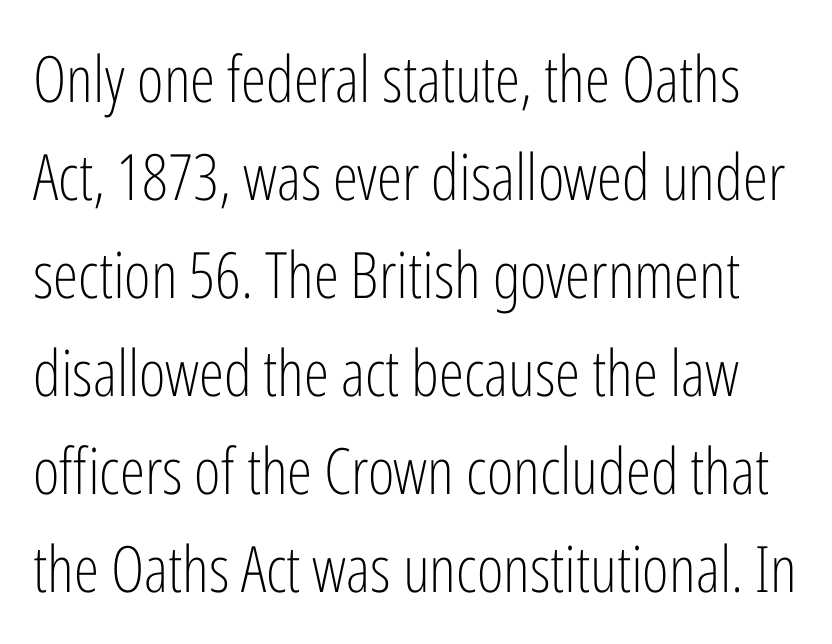
{"serif": "no", "italic": "no", "bold": "no", "weight": "light", "width": "condensed", "stroke_contrast": "low", "x_height": "medium", "monospaced": "no", "underline": "no", "line_spacing": "normal", "line_spacing_ratio": 1.53, "letter_spacing": "normal", "letter_spacing_em": 0.0, "glyph_px": 64}
